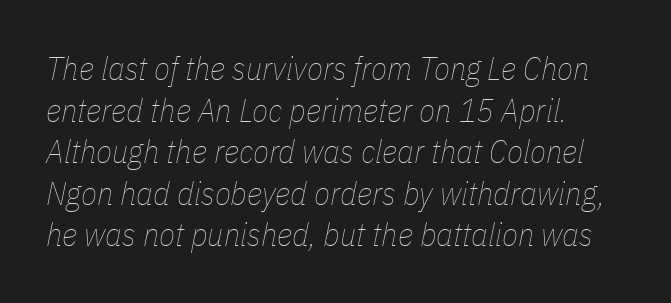
The image shows 33 px thin, condensed type, italic (leaning right); set normal line spacing (1.26x), normal letter spacing, not underlined; low stroke contrast and a medium x-height.
